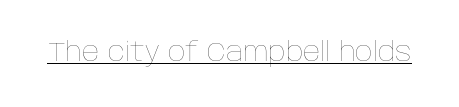
Q: Is the text bold? A: No.
Q: Is the text italic (slanted)? A: No, it is upright.
Q: Is the text underlined? A: Yes.
Q: Is the spacing between letters normal or unusually wide? A: Normal.
